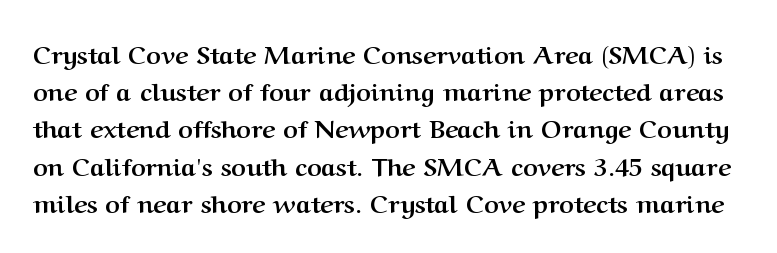
Descender tails drop into unmarked territory. These lines sit exactly where default settings would place them. The letters sit at their default tracking, neither squeezed nor spread. Typesetter's note: full bold, strokes at maximum text heaviness. The lettering holds an erect, upright posture throughout.
